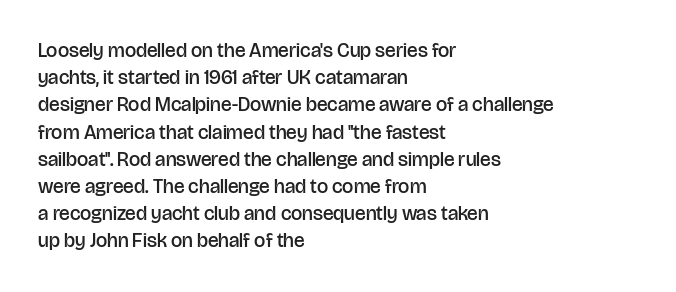
Q: Is the text bold? A: Semi-bold.
Q: Is the text italic (slanted)? A: No, it is upright.
Q: Is the text underlined? A: No.
Q: How is the paragraph aligned? A: Left-aligned.
Q: Is the spacing between letters normal or unusually wide? A: Normal.
Q: Is the spacing between lines tight, normal or loose? A: Normal.
